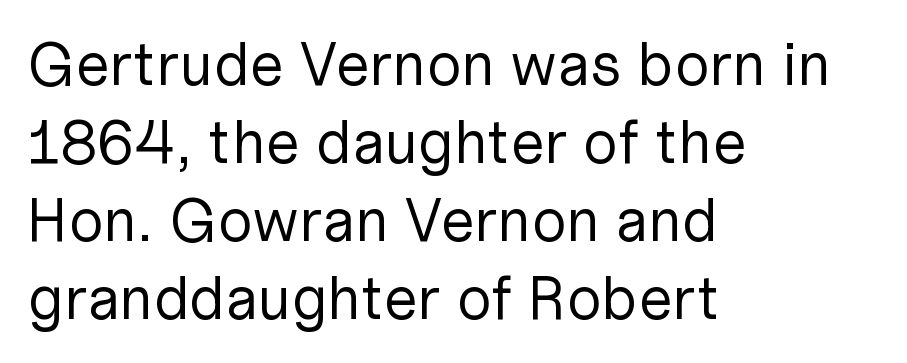
Q: Is the text bold? A: No.
Q: Is the text italic (slanted)? A: No, it is upright.
Q: Is the typeface a serif or a sans-serif typeface? A: Sans-serif.
Q: Is the text underlined? A: No.
Q: How is the paragraph aligned? A: Left-aligned.
Q: Is the spacing between letters normal or unusually wide? A: Normal.
Q: Is the spacing between lines tight, normal or loose? A: Normal.
Q: Width (condensed, normal, or wide)? A: Normal.
Q: Stroke contrast? A: Low.
Q: x-height? A: Medium.
Q: Monospaced? A: No.
